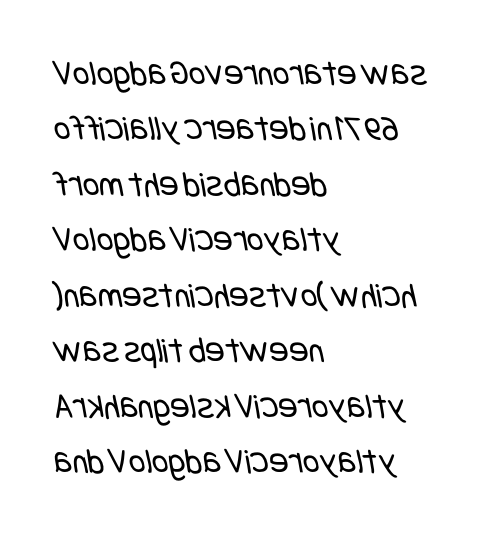
Q: Is the text bold? A: No.
Q: Is the typeface a serif or a sans-serif typeface? A: Sans-serif.
Q: Is the text underlined? A: No.
Q: How is the paragraph aligned? A: Left-aligned.
Q: Is the spacing between letters normal or unusually wide? A: Normal.
Q: Is the spacing between lines tight, normal or loose? A: Normal.
Q: Width (condensed, normal, or wide)? A: Condensed.
Q: Stroke contrast? A: Low.
Q: x-height? A: Large.
